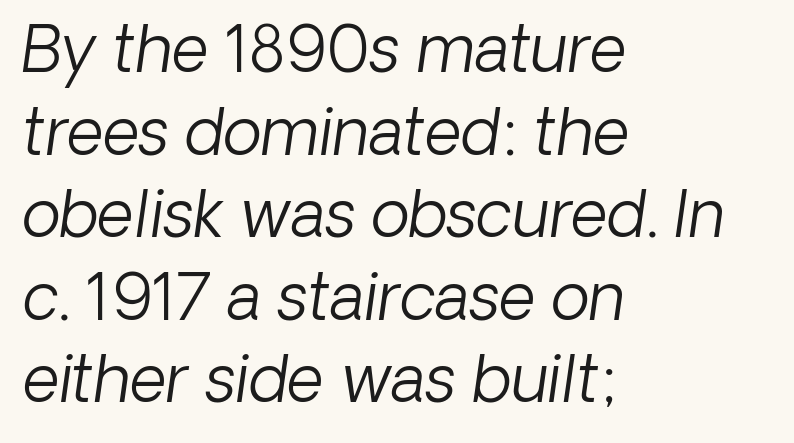
Q: Is the text bold? A: No.
Q: Is the typeface a serif or a sans-serif typeface? A: Sans-serif.
Q: Is the text underlined? A: No.
Q: How is the paragraph aligned? A: Left-aligned.
Q: Is the spacing between letters normal or unusually wide? A: Normal.
Q: Is the spacing between lines tight, normal or loose? A: Normal.
Q: Width (condensed, normal, or wide)? A: Normal.
Q: Stroke contrast? A: Low.
Q: x-height? A: Medium.
Q: Monospaced? A: No.
